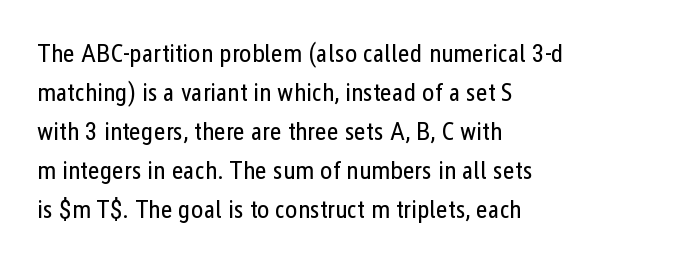
Q: Is the text bold? A: No.
Q: Is the text italic (slanted)? A: No, it is upright.
Q: Is the text underlined? A: No.
Q: How is the paragraph aligned? A: Left-aligned.
Q: Is the spacing between letters normal or unusually wide? A: Normal.
Q: Is the spacing between lines tight, normal or loose? A: Normal.
